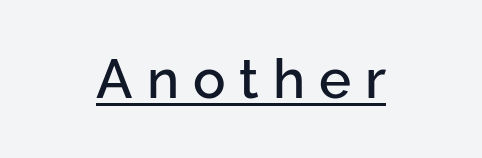
The image shows 54 px sans-serif type, upright; set unusually wide letter spacing (+0.26 em), underlined; low stroke contrast and a medium x-height.
